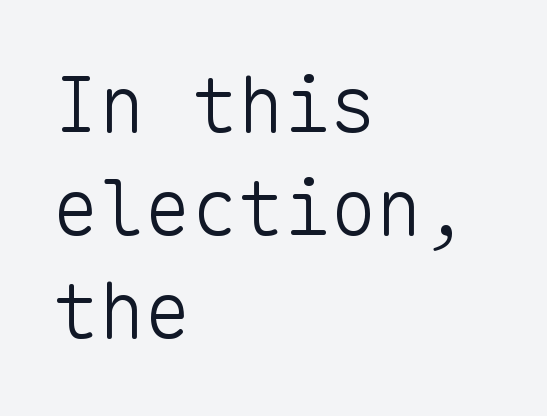
{"serif": "no", "italic": "no", "bold": "no", "weight": "light", "width": "normal", "stroke_contrast": "low", "x_height": "medium", "monospaced": "yes", "underline": "no", "align": "left", "line_spacing": "normal", "line_spacing_ratio": 1.34, "letter_spacing": "normal", "letter_spacing_em": 0.0, "glyph_px": 77}
